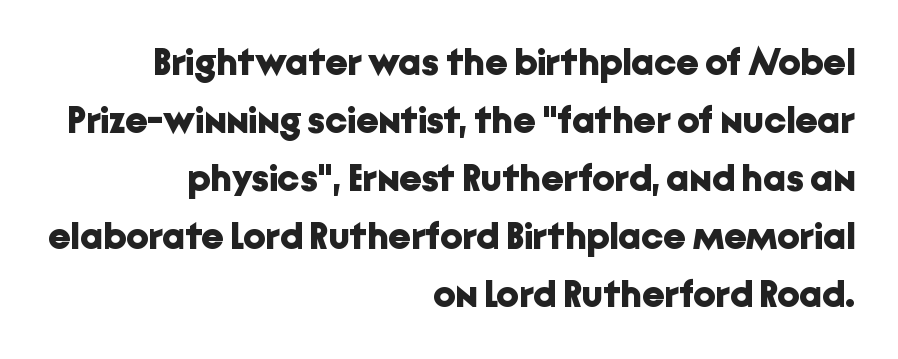
Q: Is the text bold? A: Yes.
Q: Is the text italic (slanted)? A: No, it is upright.
Q: Is the typeface a serif or a sans-serif typeface? A: Sans-serif.
Q: Is the text underlined? A: No.
Q: How is the paragraph aligned? A: Right-aligned.
Q: Is the spacing between letters normal or unusually wide? A: Normal.
Q: Is the spacing between lines tight, normal or loose? A: Normal.
Q: Width (condensed, normal, or wide)? A: Normal.
Q: Stroke contrast? A: Low.
Q: x-height? A: Medium.
Q: Monospaced? A: No.
